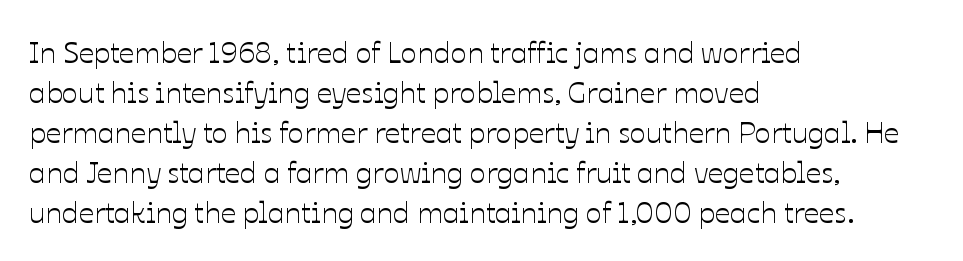
Proportional: the letters do not fall into vertical columns. A normal amount of white space separates one row of letters from the next. The rag falls on the right side of this text block. Check the space under the baseline: it is left empty. A typesetter would mark this as roman, not italic. Standard letterfit; no display-style spreading of the glyphs.
